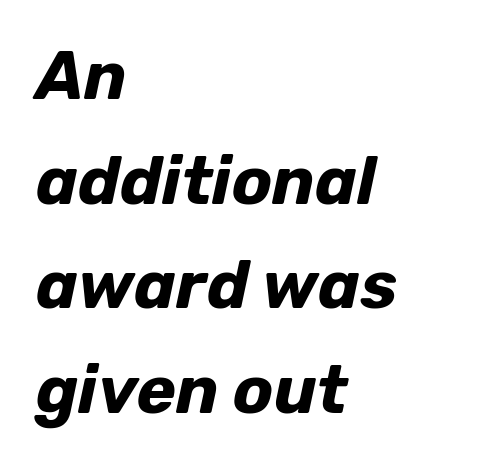
Q: Is the text bold? A: Yes.
Q: Is the text italic (slanted)? A: Yes, it leans right by about 12 degrees.
Q: Is the text underlined? A: No.
Q: How is the paragraph aligned? A: Left-aligned.
Q: Is the spacing between letters normal or unusually wide? A: Normal.
Q: Is the spacing between lines tight, normal or loose? A: Normal.
Q: Width (condensed, normal, or wide)? A: Normal.
Q: Stroke contrast? A: Low.
Q: x-height? A: Medium.
Q: Monospaced? A: No.
